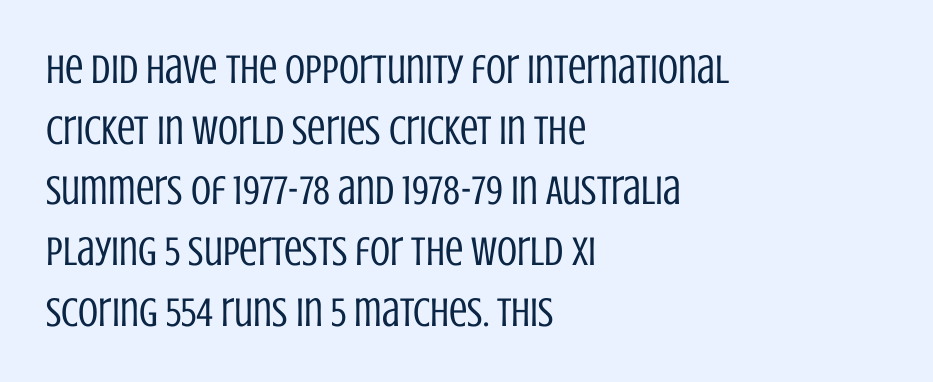
The image shows 41 px regular-weight, condensed sans-serif type, upright; set left-aligned, normal line spacing (1.48x), normal letter spacing, not underlined; low stroke contrast and a large x-height.
